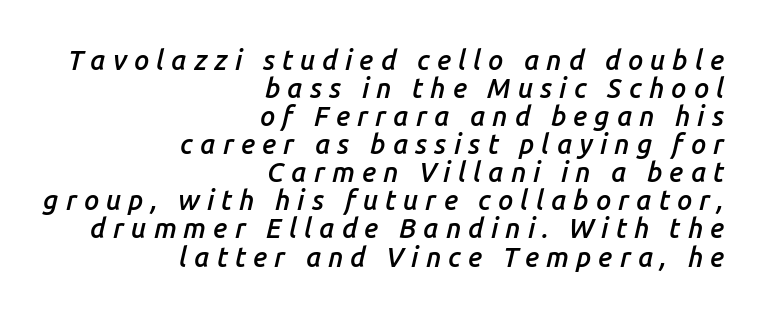
Q: Is the text bold? A: Semi-bold.
Q: Is the text italic (slanted)? A: Yes, it leans right by about 14 degrees.
Q: Is the text underlined? A: No.
Q: How is the paragraph aligned? A: Right-aligned.
Q: Is the spacing between letters normal or unusually wide? A: Unusually wide.
Q: Is the spacing between lines tight, normal or loose? A: Tight.
